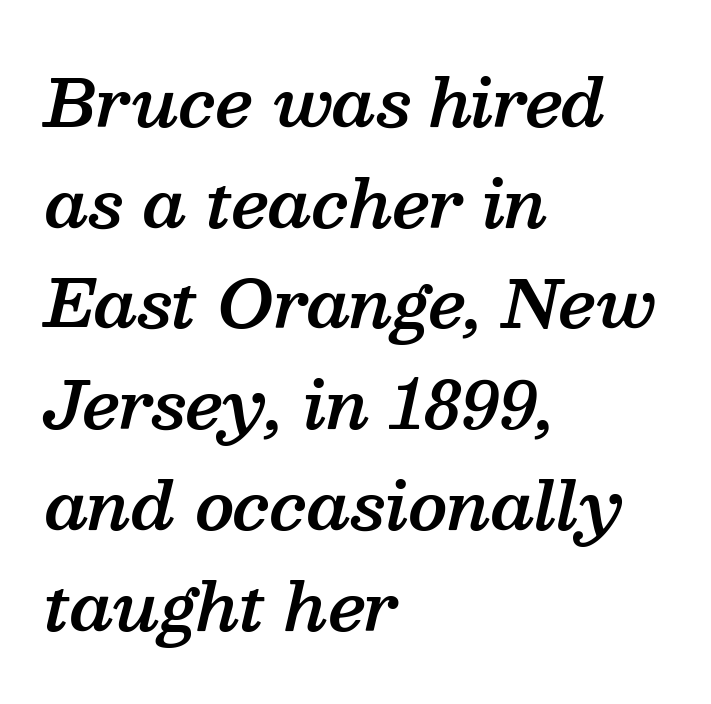
Q: Is the text bold? A: Semi-bold.
Q: Is the text italic (slanted)? A: Yes, it leans right by about 13 degrees.
Q: Is the typeface a serif or a sans-serif typeface? A: Serif.
Q: Is the text underlined? A: No.
Q: How is the paragraph aligned? A: Left-aligned.
Q: Is the spacing between letters normal or unusually wide? A: Normal.
Q: Is the spacing between lines tight, normal or loose? A: Normal.
Q: Width (condensed, normal, or wide)? A: Normal.
Q: Stroke contrast? A: Medium.
Q: x-height? A: Medium.
Q: Monospaced? A: No.
